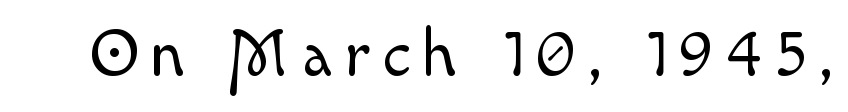
Q: Is the text bold? A: No.
Q: Is the text italic (slanted)? A: No, it is upright.
Q: Is the text underlined? A: No.
Q: Width (condensed, normal, or wide)? A: Normal.
Q: x-height? A: Small.
Q: Monospaced? A: No.
